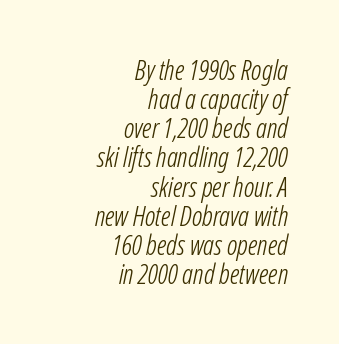
Q: Is the text bold? A: No.
Q: Is the text italic (slanted)? A: Yes, it leans right by about 12 degrees.
Q: Is the text underlined? A: No.
Q: How is the paragraph aligned? A: Right-aligned.
Q: Is the spacing between letters normal or unusually wide? A: Normal.
Q: Is the spacing between lines tight, normal or loose? A: Tight.
